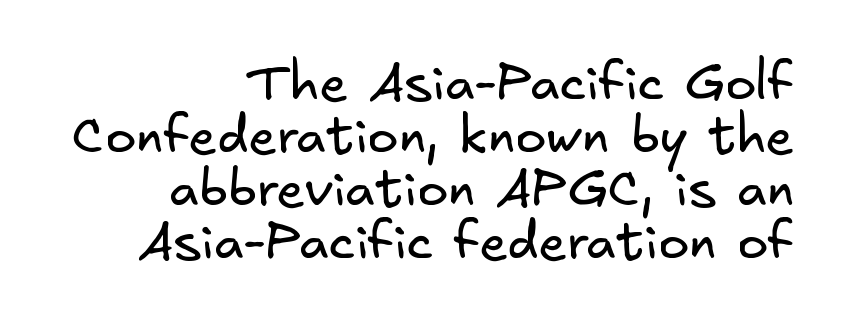
Q: Is the text bold? A: No.
Q: Is the typeface a serif or a sans-serif typeface? A: Sans-serif.
Q: Is the text underlined? A: No.
Q: How is the paragraph aligned? A: Right-aligned.
Q: Is the spacing between letters normal or unusually wide? A: Normal.
Q: Is the spacing between lines tight, normal or loose? A: Tight.
Q: Width (condensed, normal, or wide)? A: Normal.
Q: Stroke contrast? A: Low.
Q: x-height? A: Small.
